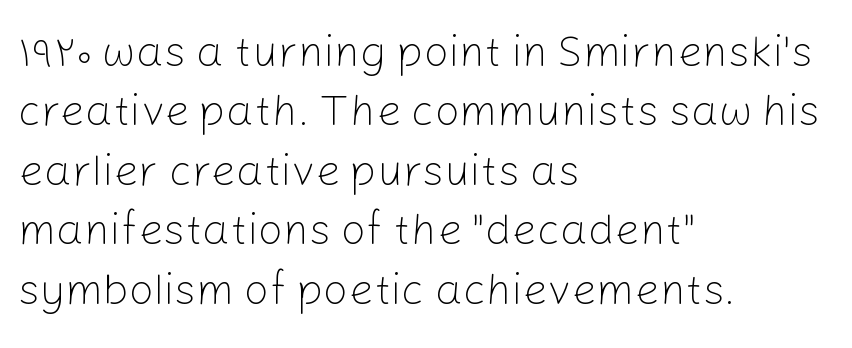
{"serif": "no", "italic": "no", "bold": "no", "weight": "light", "width": "normal", "stroke_contrast": "low", "x_height": "medium", "monospaced": "no", "underline": "no", "align": "left", "line_spacing": "normal", "line_spacing_ratio": 1.35, "letter_spacing": "normal", "letter_spacing_em": 0.0, "glyph_px": 44}
